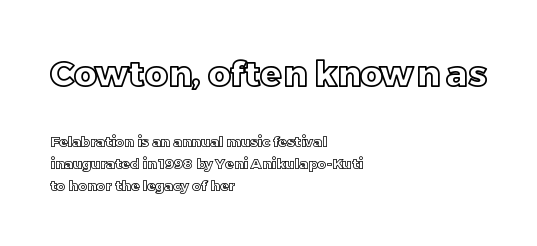
The image shows 35 px text type, upright; set left-aligned, normal line spacing (1.55x), normal letter spacing, not underlined; the first (top) block is 2.5x larger; a large x-height.
